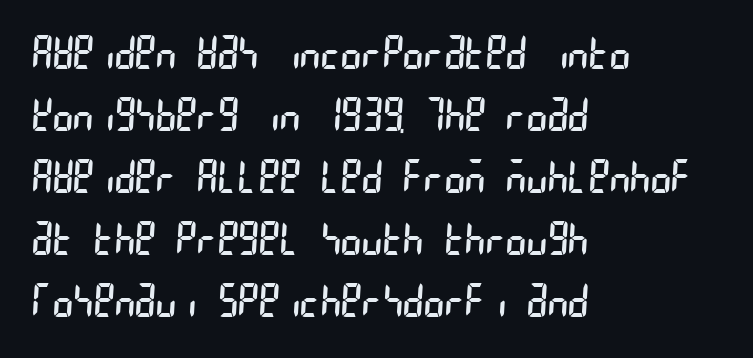
{"serif": "no", "bold": "no", "weight": "regular", "width": "condensed", "stroke_contrast": "low", "x_height": "large", "underline": "no", "align": "left", "line_spacing": "normal", "line_spacing_ratio": 1.41, "letter_spacing": "normal", "letter_spacing_em": 0.0, "glyph_px": 44}
